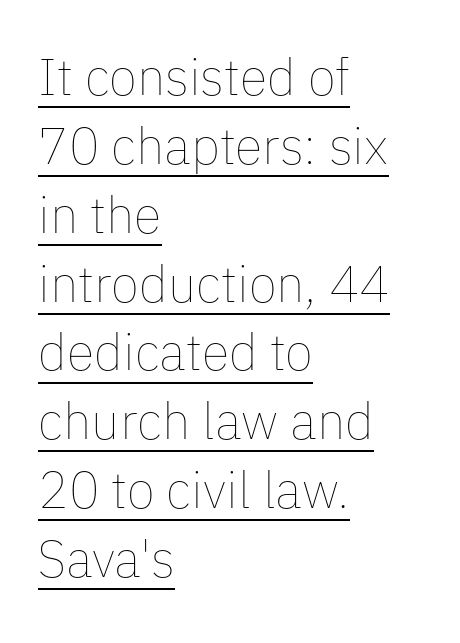
The image shows 51 px thin type, upright; set left-aligned, normal line spacing (1.35x), normal letter spacing, underlined; low stroke contrast and a medium x-height.
